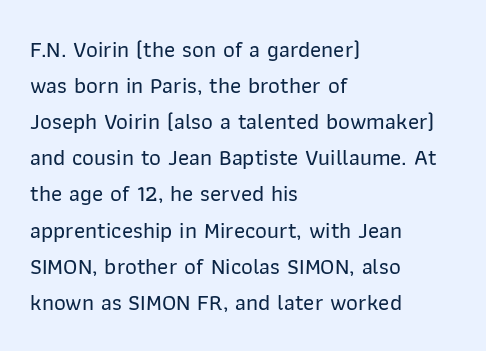
Q: Is the text italic (slanted)? A: No, it is upright.
Q: Is the text underlined? A: No.
Q: How is the paragraph aligned? A: Left-aligned.
Q: Is the spacing between letters normal or unusually wide? A: Normal.
Q: Is the spacing between lines tight, normal or loose? A: Normal.
